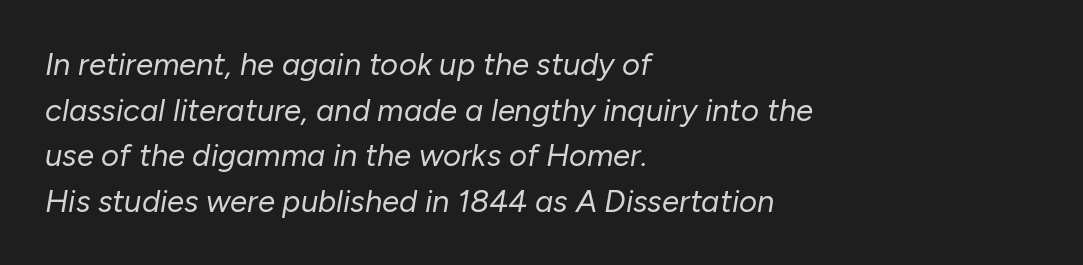
{"italic": "yes", "lean": "right", "slant_degrees": 10, "bold": "no", "weight": "regular", "width": "normal", "stroke_contrast": "low", "x_height": "medium", "monospaced": "no", "underline": "no", "align": "left", "line_spacing": "normal", "line_spacing_ratio": 1.47, "letter_spacing": "normal", "letter_spacing_em": 0.0, "glyph_px": 31}
